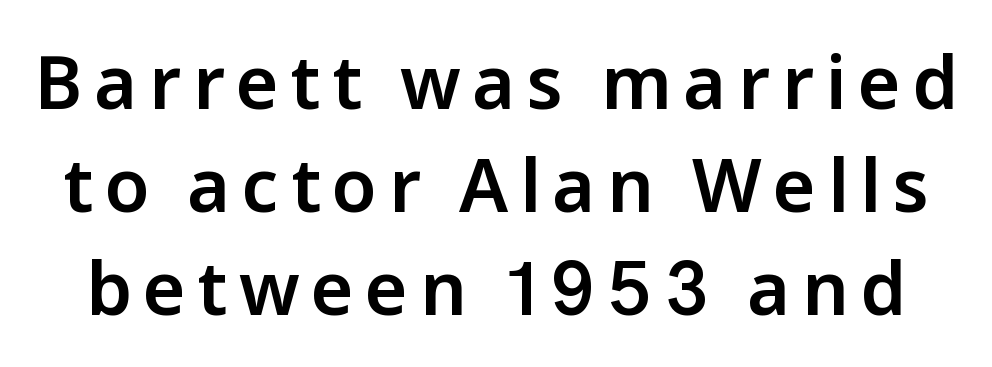
Q: Is the text italic (slanted)? A: No, it is upright.
Q: Is the typeface a serif or a sans-serif typeface? A: Sans-serif.
Q: Is the text underlined? A: No.
Q: Is the spacing between lines tight, normal or loose? A: Normal.
Q: Width (condensed, normal, or wide)? A: Normal.
Q: Stroke contrast? A: Low.
Q: x-height? A: Medium.
Q: Monospaced? A: No.
